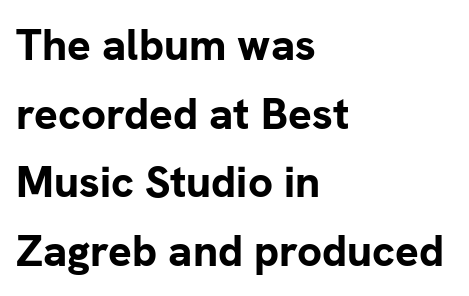
{"serif": "no", "italic": "no", "bold": "yes", "weight": "bold", "width": "normal", "stroke_contrast": "low", "x_height": "medium", "monospaced": "no", "underline": "no", "align": "left", "line_spacing": "normal", "line_spacing_ratio": 1.56, "letter_spacing": "normal", "letter_spacing_em": 0.0, "glyph_px": 44}
